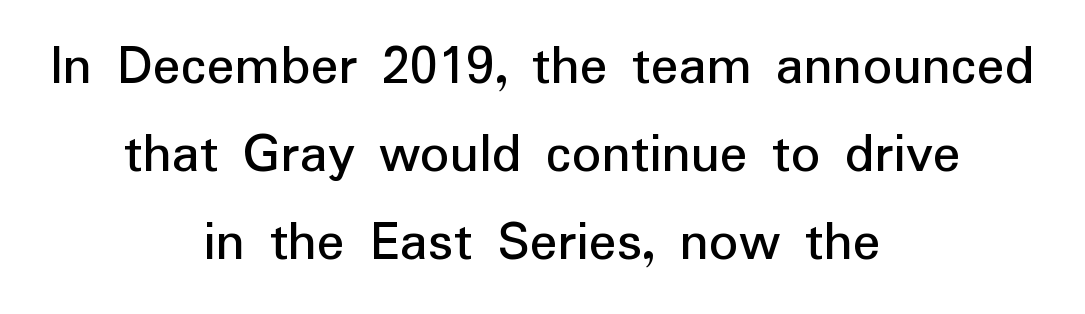
The image shows 58 px sans-serif type, upright; set centered, normal line spacing (1.52x), normal letter spacing, not underlined; low stroke contrast and a medium x-height.
